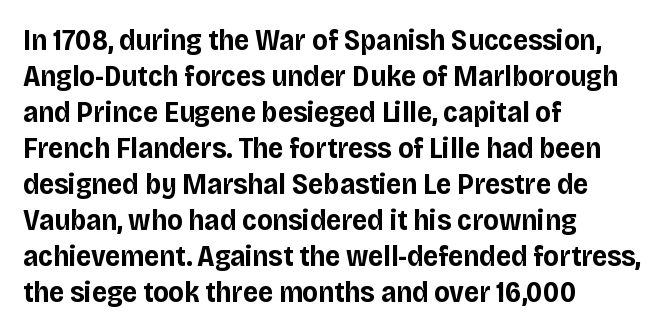
{"serif": "no", "italic": "no", "bold": "yes", "weight": "bold", "width": "normal", "stroke_contrast": "low", "x_height": "large", "monospaced": "no", "underline": "no", "align": "left", "line_spacing_ratio": 1.24, "letter_spacing": "normal", "letter_spacing_em": 0.0, "glyph_px": 29}
